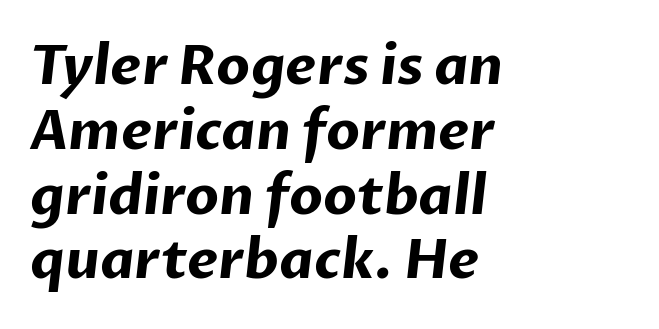
Q: Is the text bold? A: Yes.
Q: Is the typeface a serif or a sans-serif typeface? A: Sans-serif.
Q: Is the text underlined? A: No.
Q: How is the paragraph aligned? A: Left-aligned.
Q: Is the spacing between letters normal or unusually wide? A: Normal.
Q: Width (condensed, normal, or wide)? A: Normal.
Q: Stroke contrast? A: Low.
Q: x-height? A: Medium.
Q: Monospaced? A: No.
